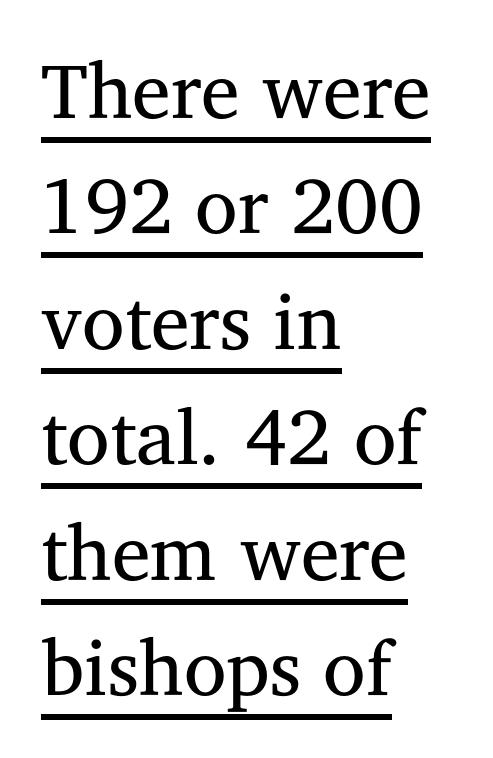
These lines keep a tight, regular rhythm from letter to letter. Spacing verdict: proportional, widths tailored to each character. Is the stroke heavy? The answer is a plain regular-or-lighter. Vertical spacing — default.
